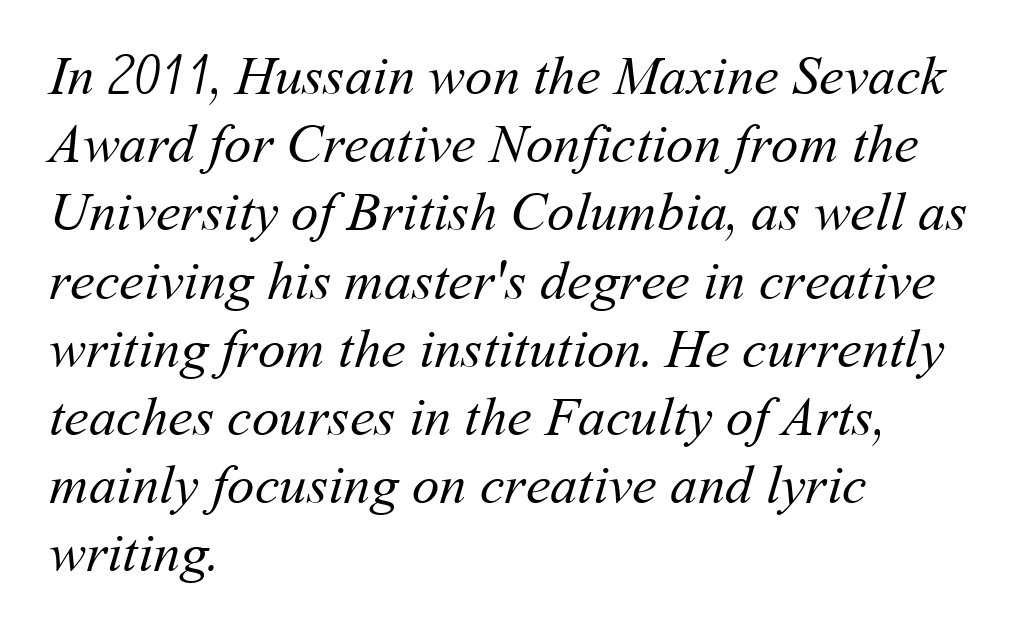
{"bold": "no", "weight": "regular", "width": "normal", "stroke_contrast": "medium", "x_height": "medium", "monospaced": "no", "underline": "no", "align": "left", "line_spacing_ratio": 1.24, "letter_spacing": "normal", "letter_spacing_em": 0.0, "glyph_px": 55}
